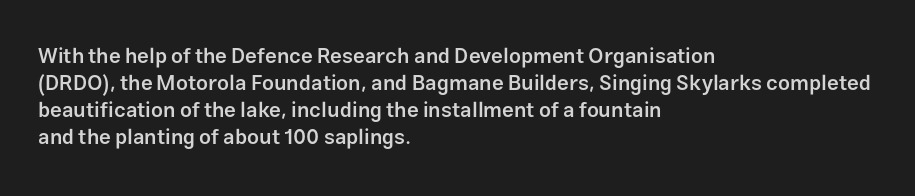
Q: Is the text bold? A: Semi-bold.
Q: Is the text italic (slanted)? A: No, it is upright.
Q: Is the text underlined? A: No.
Q: How is the paragraph aligned? A: Left-aligned.
Q: Is the spacing between letters normal or unusually wide? A: Normal.
Q: Is the spacing between lines tight, normal or loose? A: Normal.
